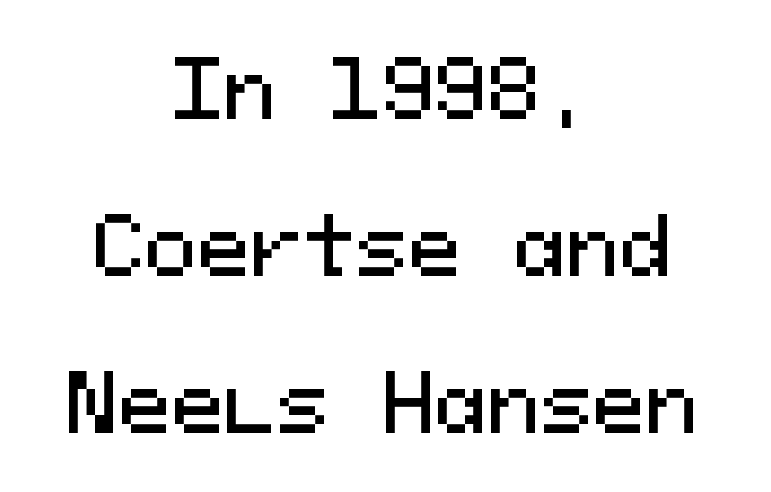
{"serif": "no", "italic": "no", "width": "normal", "stroke_contrast": "medium", "x_height": "medium", "monospaced": "yes", "underline": "no", "align": "center", "line_spacing": "loose", "line_spacing_ratio": 1.99, "letter_spacing": "normal", "letter_spacing_em": 0.0, "glyph_px": 79}
